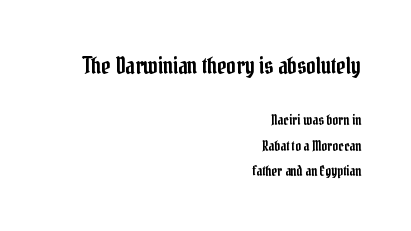
{"italic": "no", "underline": "no", "align": "right", "line_spacing_ratio": 1.82, "letter_spacing": "normal", "letter_spacing_em": 0.0, "larger_block": "first", "size_ratio": 1.64, "glyph_px": 23}
